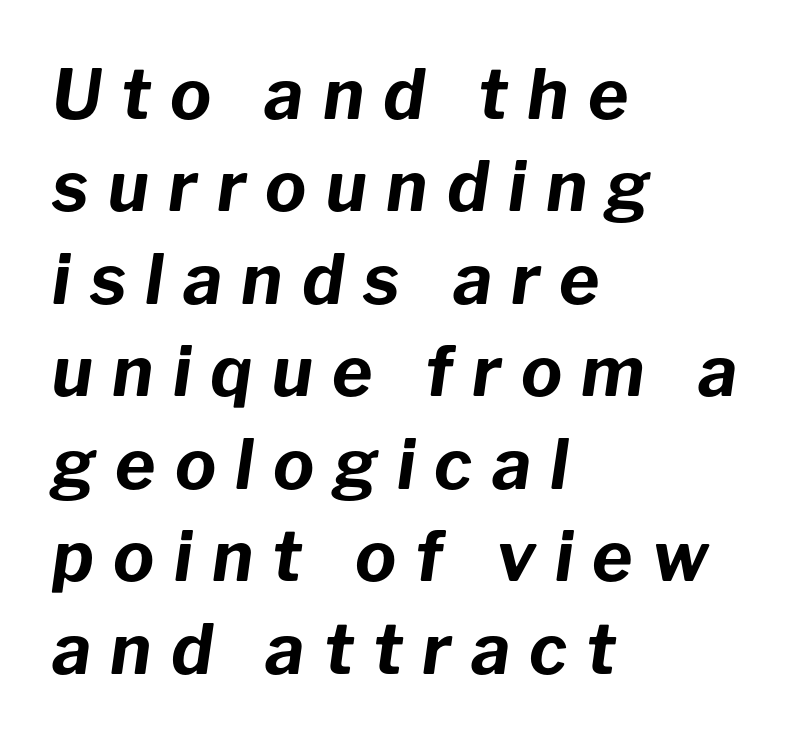
Q: Is the text bold? A: Yes.
Q: Is the text italic (slanted)? A: Yes, it leans right by about 8 degrees.
Q: Is the text underlined? A: No.
Q: How is the paragraph aligned? A: Left-aligned.
Q: Is the spacing between letters normal or unusually wide? A: Unusually wide.
Q: Is the spacing between lines tight, normal or loose? A: Normal.
Q: Width (condensed, normal, or wide)? A: Normal.
Q: Stroke contrast? A: Low.
Q: x-height? A: Medium.
Q: Monospaced? A: No.
